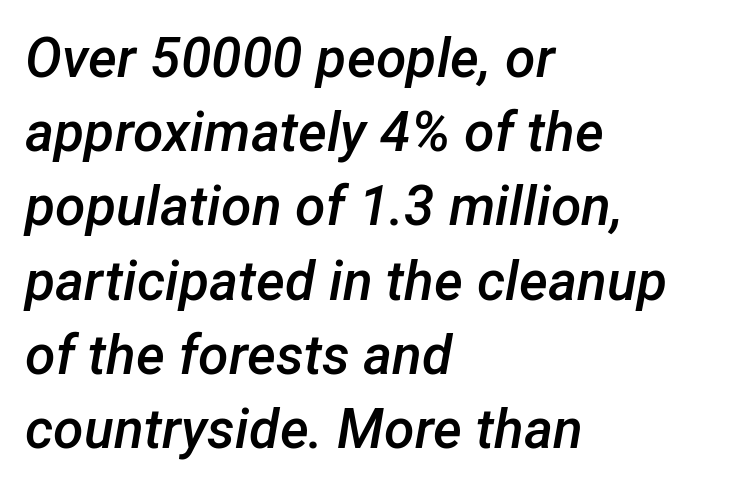
A somewhat darkened texture: the type is semibold rather than bold. Glance below the letters and you will spot only blank space. The lines are quadded left. Tall strokes in this sample are angled rather than plumb. Here the designer chose a conventional face with non-uniform glyph widths. Here the glyphs are tracked normally, forming tight word shapes.
